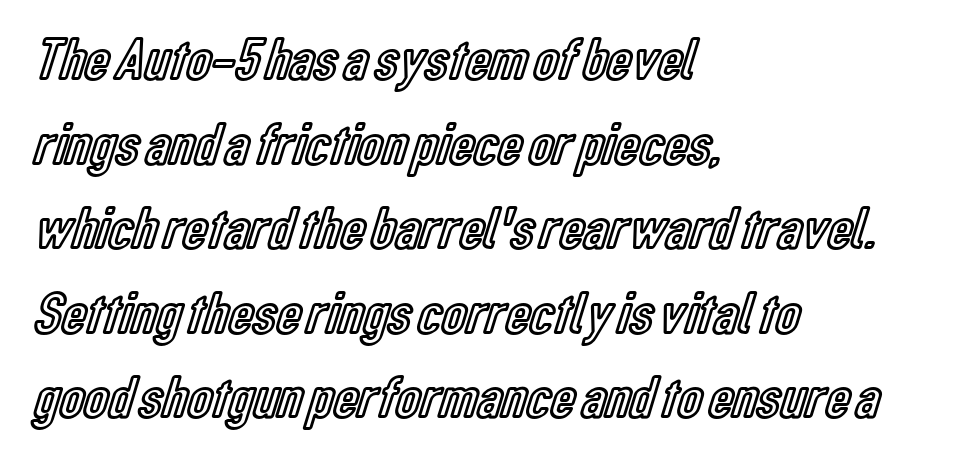
The image shows 60 px condensed type; set left-aligned, normal line spacing (1.41x), normal letter spacing, not underlined; a medium x-height.
